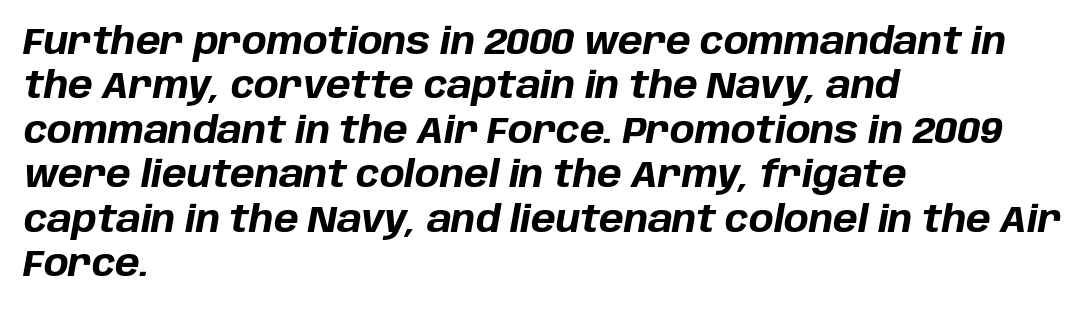
Italic: yes, the glyphs are oblique. Strokes here are thick enough to call this a true bold. Typeset ragged right — the left edge is the straight one. Type without underlining. Looks like regular typesetting: each glyph gets only the width it needs. Short note: letters normally spaced.
